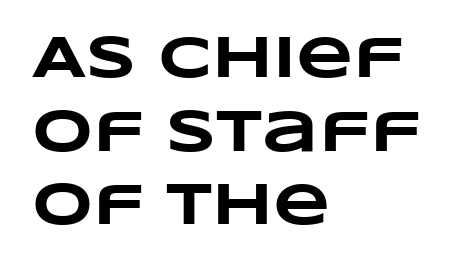
The image shows 59 px heavy, wide type; set left-aligned, normal line spacing (1.25x), normal letter spacing, not underlined; low stroke contrast and a large x-height.
